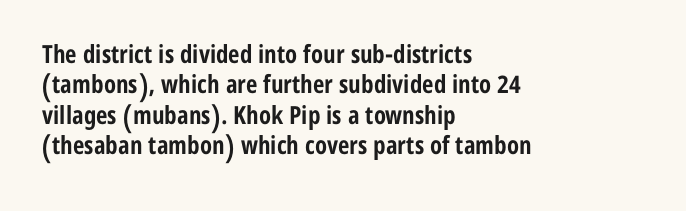
{"italic": "no", "bold": "yes", "underline": "no", "align": "left", "line_spacing_ratio": 1.22, "letter_spacing": "normal", "letter_spacing_em": 0.0, "glyph_px": 25}
